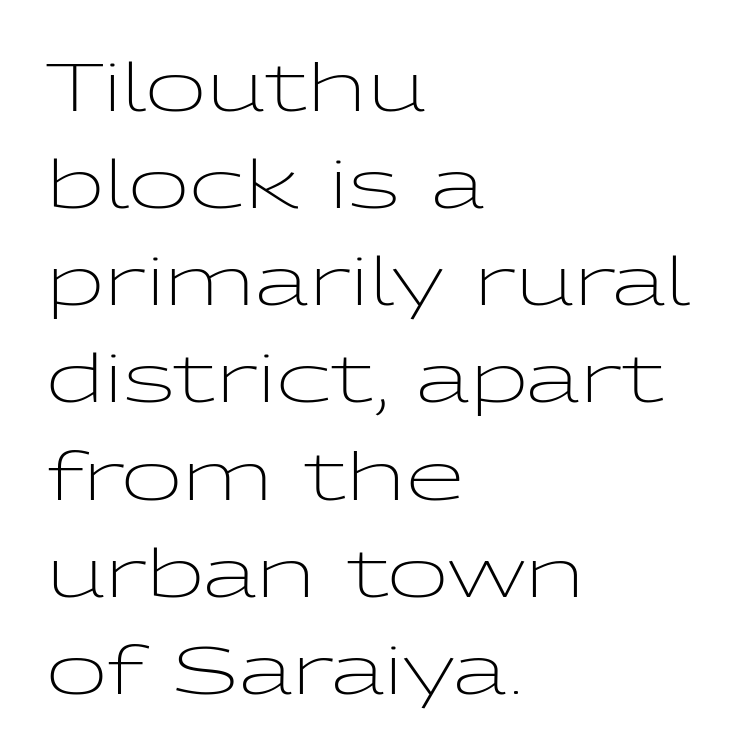
Just letters on the line, the space beneath them empty. The lines are quadded left. The letters carry no serifs — their stems end cleanly without finishing strokes. These lines keep a tight, regular rhythm from letter to letter. Weight: regular or lighter. These lines were composed using upright roman letters.
